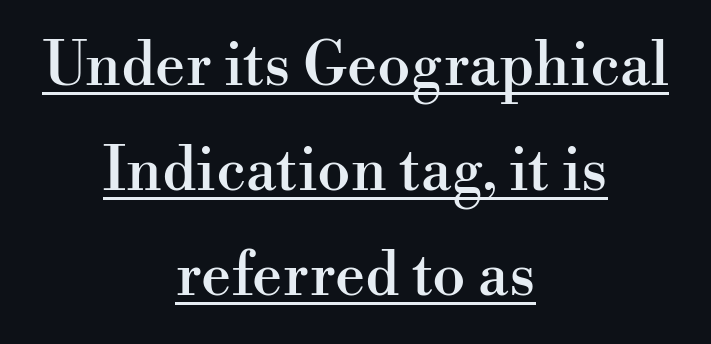
{"serif": "yes", "italic": "no", "width": "normal", "stroke_contrast": "high", "x_height": "small", "monospaced": "no", "underline": "yes", "align": "center", "line_spacing_ratio": 1.75, "letter_spacing": "normal", "letter_spacing_em": 0.0, "glyph_px": 60}
